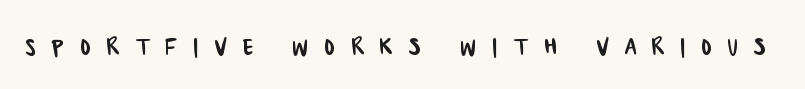
The image shows 32 px condensed sans-serif type; set unusually wide letter spacing (+0.49 em), not underlined; low stroke contrast and a large x-height.
